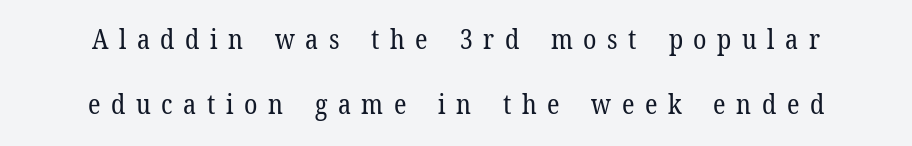
{"italic": "no", "bold": "no", "underline": "no", "align": "center", "line_spacing": "loose", "line_spacing_ratio": 2.41, "letter_spacing": "wide", "letter_spacing_em": 0.39, "glyph_px": 27}
